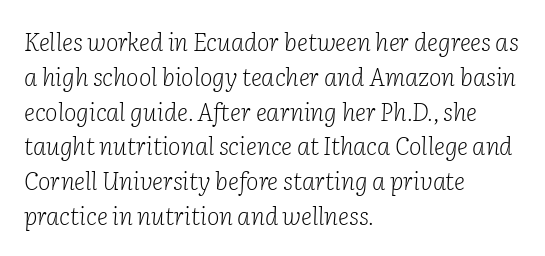
{"italic": "yes", "lean": "right", "slant_degrees": 2, "bold": "no", "underline": "no", "align": "left", "line_spacing": "normal", "line_spacing_ratio": 1.45, "letter_spacing": "normal", "letter_spacing_em": 0.0, "glyph_px": 24}
